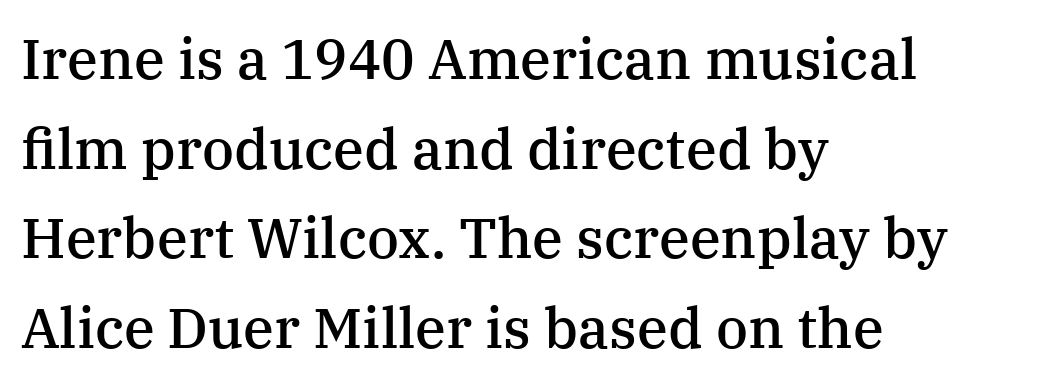
{"serif": "yes", "italic": "no", "bold": "semi", "weight": "semibold", "width": "normal", "stroke_contrast": "medium", "x_height": "medium", "monospaced": "no", "underline": "no", "align": "left", "line_spacing": "normal", "line_spacing_ratio": 1.6, "letter_spacing": "normal", "letter_spacing_em": 0.0, "glyph_px": 56}
